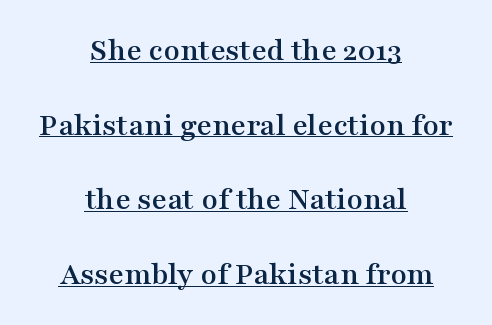
Q: Is the text italic (slanted)? A: No, it is upright.
Q: Is the typeface a serif or a sans-serif typeface? A: Serif.
Q: Is the text underlined? A: Yes.
Q: How is the paragraph aligned? A: Centered.
Q: Is the spacing between letters normal or unusually wide? A: Normal.
Q: Is the spacing between lines tight, normal or loose? A: Loose.
Q: Width (condensed, normal, or wide)? A: Wide.
Q: Stroke contrast? A: Medium.
Q: x-height? A: Medium.
Q: Monospaced? A: No.
